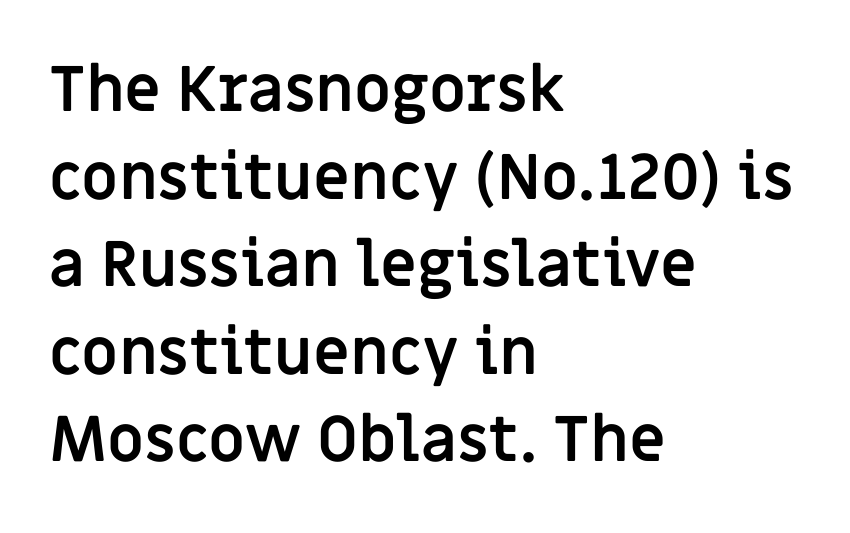
Q: Is the text bold? A: Yes.
Q: Is the text italic (slanted)? A: No, it is upright.
Q: Is the typeface a serif or a sans-serif typeface? A: Sans-serif.
Q: Is the text underlined? A: No.
Q: How is the paragraph aligned? A: Left-aligned.
Q: Is the spacing between letters normal or unusually wide? A: Normal.
Q: Is the spacing between lines tight, normal or loose? A: Normal.
Q: Width (condensed, normal, or wide)? A: Normal.
Q: Stroke contrast? A: Low.
Q: x-height? A: Large.
Q: Monospaced? A: No.
